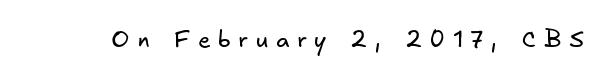
The passage shown has open, widely tracked lettering throughout. Letters have the restrained weight of plain body copy at most. Clear beneath every line of the passage.
